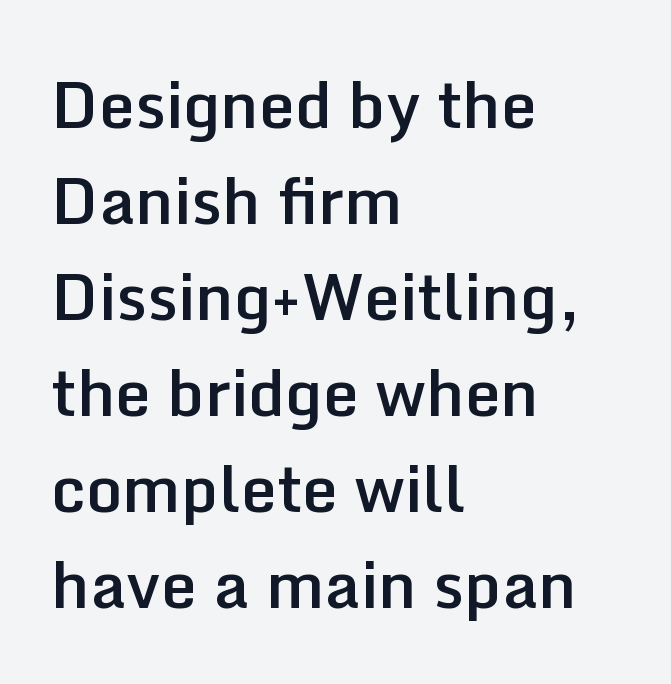
The image shows 64 px semibold sans-serif type, upright; set left-aligned, normal line spacing (1.5x), normal letter spacing, not underlined; low stroke contrast and a medium x-height.
